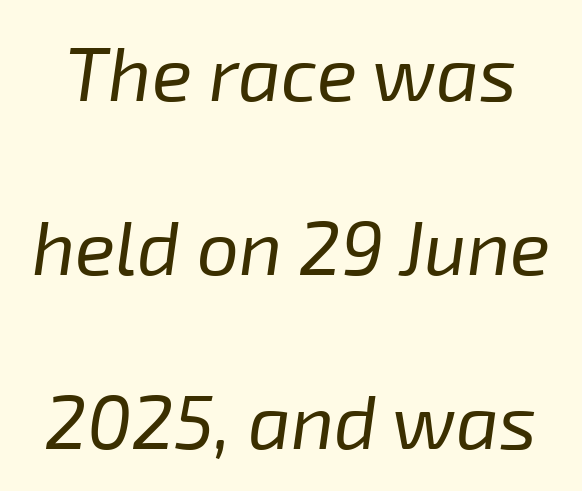
The image shows 75 px regular-weight type, italic (leaning right); set loose line spacing (2.32x), normal letter spacing, not underlined; low stroke contrast and a medium x-height.
